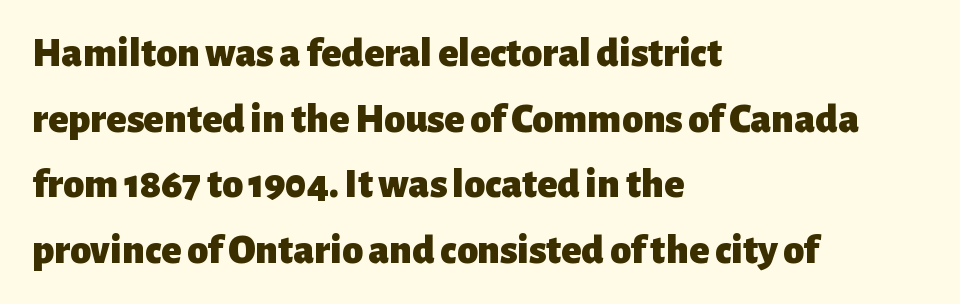
The letters stand upright; this is a roman face. This sample has the flowing, uneven cadence of proportional lettering. The face used here is a sans, in the tradition of grotesques and geometrics. The face used here has the dense, thick strokes of a bold. These lines keep a tight, regular rhythm from letter to letter. In terms of leading, this rendering sits right in the middle.
